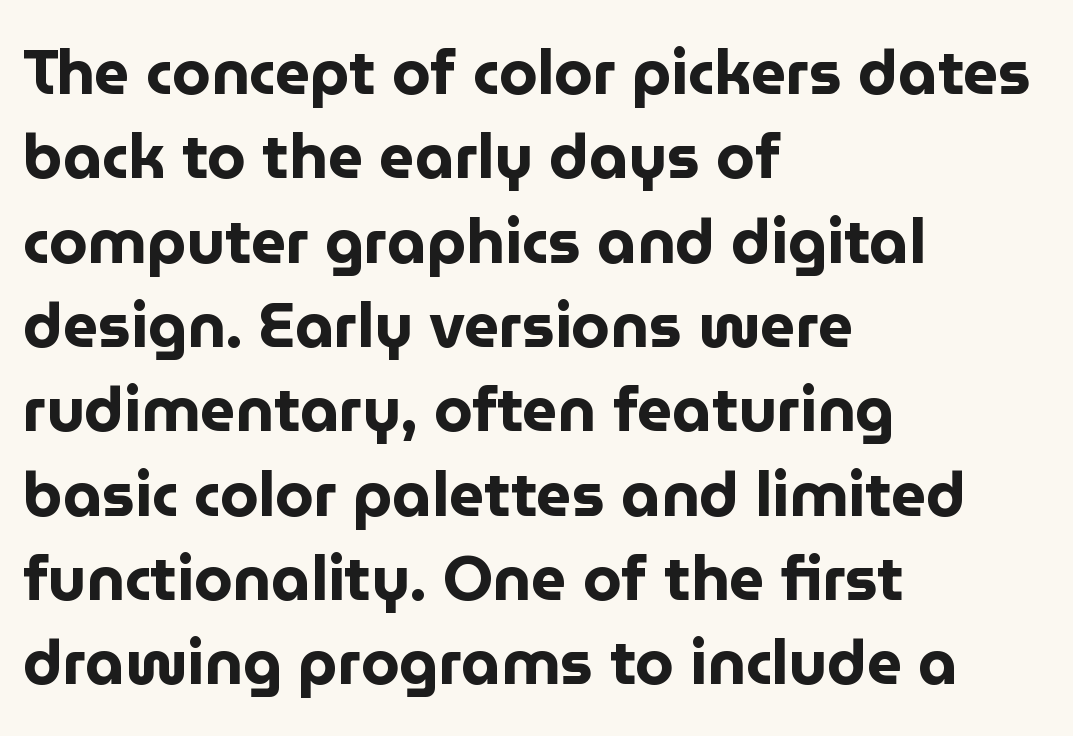
The image shows 62 px bold sans-serif type, upright; set left-aligned, normal line spacing (1.36x), normal letter spacing, not underlined; low stroke contrast and a medium x-height.
